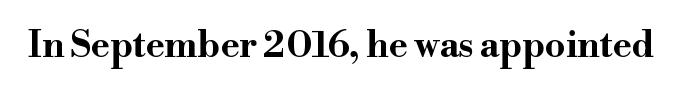
On the weight axis this lands at bold, roughly 700. You could call the tracking neutral — neither tight nor loose. Serif or sans? Serif — the stroke terminals have little feet. Spacing verdict: proportional, widths tailored to each character.
